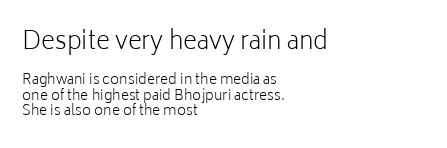
The image shows 24 px text type, upright; set left-aligned, tight line spacing (1.12x), normal letter spacing, not underlined; the first (top) block is 1.71x larger.
